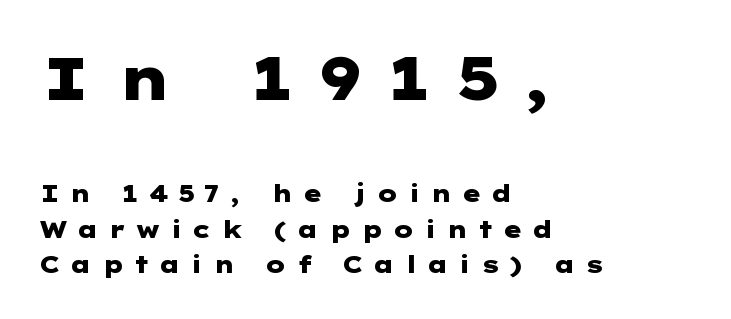
The image shows 61 px heavy, wide sans-serif type, upright; set left-aligned, normal line spacing (1.48x), unusually wide letter spacing (+0.38 em), not underlined; the first (top) block is 2.54x larger; low stroke contrast and a medium x-height.
